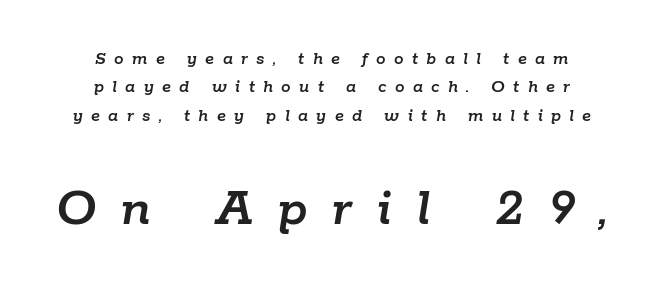
Varying glyph widths throughout — classic text-font behaviour. The designer left line spacing at the default. The string is rendered with underlining switched off. Short and long lines alike share a common midpoint.
